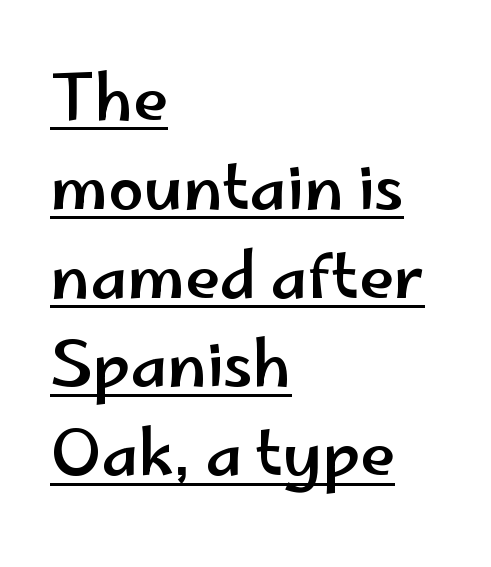
Q: Is the text italic (slanted)? A: No, it is upright.
Q: Is the typeface a serif or a sans-serif typeface? A: Sans-serif.
Q: Is the text underlined? A: Yes.
Q: How is the paragraph aligned? A: Left-aligned.
Q: Is the spacing between letters normal or unusually wide? A: Normal.
Q: Is the spacing between lines tight, normal or loose? A: Normal.
Q: Width (condensed, normal, or wide)? A: Wide.
Q: Stroke contrast? A: Low.
Q: x-height? A: Small.
Q: Monospaced? A: No.
